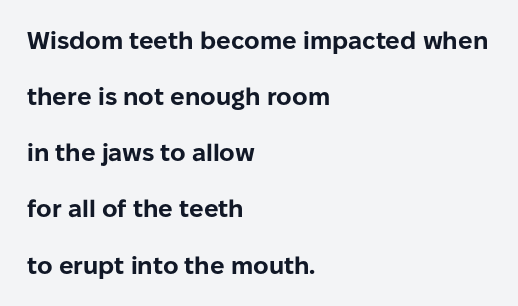
Q: Is the text bold? A: Yes.
Q: Is the text italic (slanted)? A: No, it is upright.
Q: Is the text underlined? A: No.
Q: How is the paragraph aligned? A: Left-aligned.
Q: Is the spacing between letters normal or unusually wide? A: Normal.
Q: Is the spacing between lines tight, normal or loose? A: Loose.
